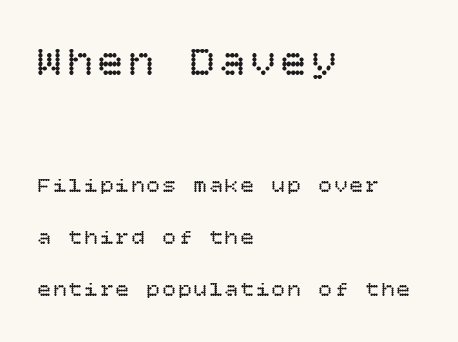
The image shows 43 px regular-weight type, upright; set left-aligned, loose line spacing (2.35x), not underlined; the first (top) block is 1.95x larger; low stroke contrast and a large x-height.
